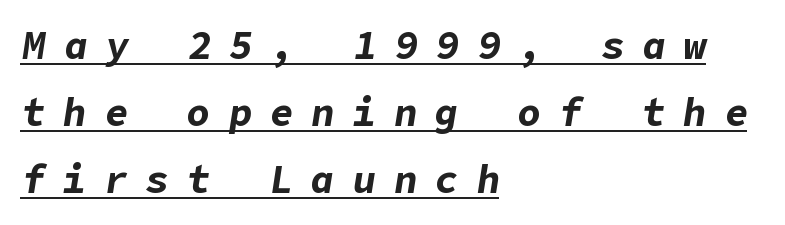
Q: Is the text bold? A: Yes.
Q: Is the text italic (slanted)? A: Yes, it leans right by about 9 degrees.
Q: Is the text underlined? A: Yes.
Q: How is the paragraph aligned? A: Left-aligned.
Q: Is the spacing between letters normal or unusually wide? A: Unusually wide.
Q: Width (condensed, normal, or wide)? A: Normal.
Q: Stroke contrast? A: Low.
Q: x-height? A: Medium.
